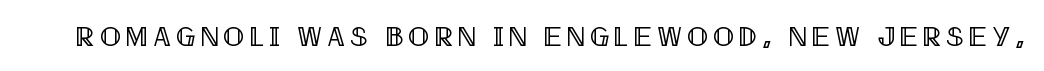
Here the designer chose a conventional face with non-uniform glyph widths. Notice how the stems are strictly vertical — no italics here. Check the space under the baseline: it is left empty.
